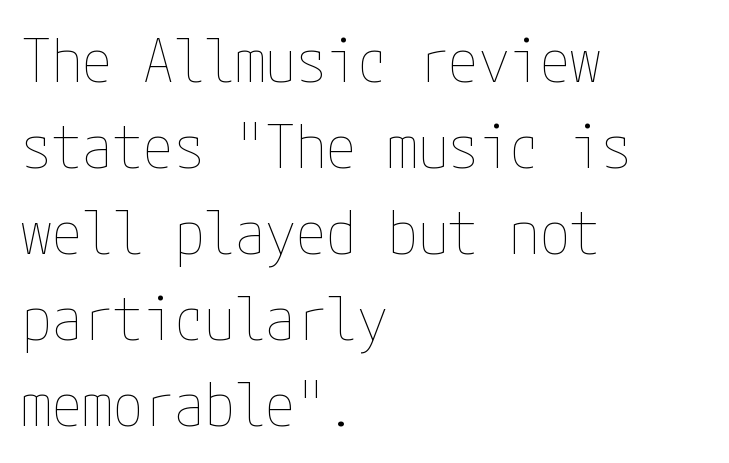
Q: Is the text bold? A: No.
Q: Is the text italic (slanted)? A: No, it is upright.
Q: Is the text underlined? A: No.
Q: How is the paragraph aligned? A: Left-aligned.
Q: Is the spacing between letters normal or unusually wide? A: Normal.
Q: Is the spacing between lines tight, normal or loose? A: Normal.
Q: Width (condensed, normal, or wide)? A: Condensed.
Q: Stroke contrast? A: Low.
Q: x-height? A: Medium.
